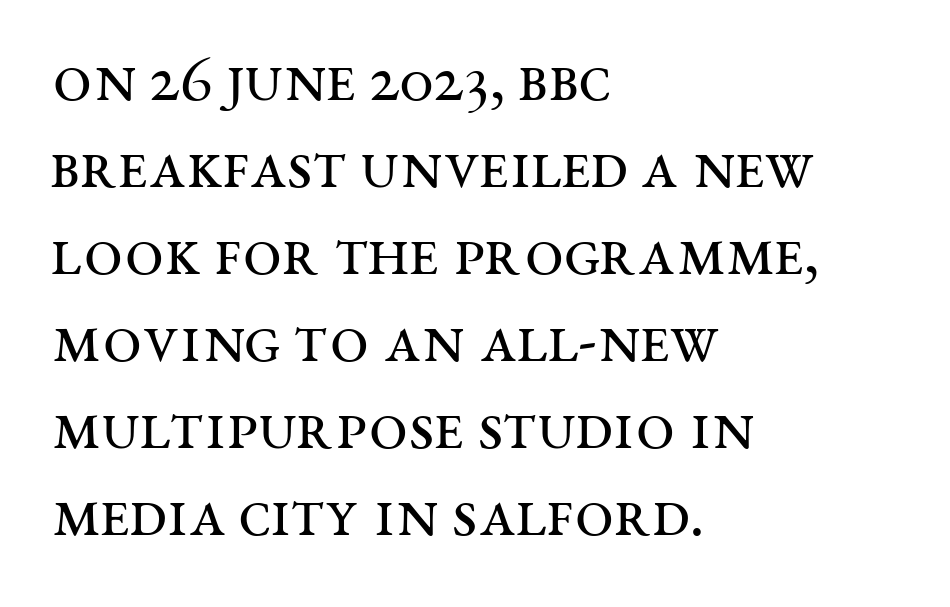
The letters advance in unequal steps, a hallmark of proportional type. The lettering holds an erect, upright posture throughout. The ragged edge is on the right, which tells us the setting is flush left. The lines sit at an ordinary, default distance from one another. A serif font was chosen for this passage.
